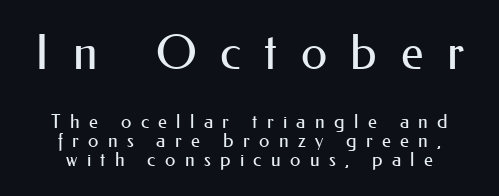
Does the leading feel generous? Not at all — it's pinched. The passage shown is not bold in any degree. Tracking value appears strongly positive — letters spread wide. Tall strokes in this sample are plumb rather than angled. Check where the strokes stop: nothing finishes them off — pure sans.
